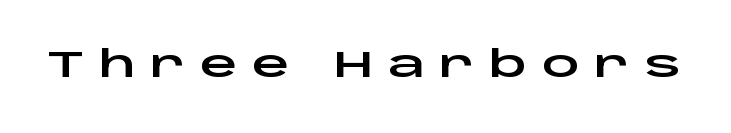
Q: Is the text italic (slanted)? A: No, it is upright.
Q: Is the typeface a serif or a sans-serif typeface? A: Sans-serif.
Q: Is the text underlined? A: No.
Q: Is the spacing between letters normal or unusually wide? A: Unusually wide.
Q: Width (condensed, normal, or wide)? A: Wide.
Q: Stroke contrast? A: Low.
Q: x-height? A: Large.
Q: Monospaced? A: No.
